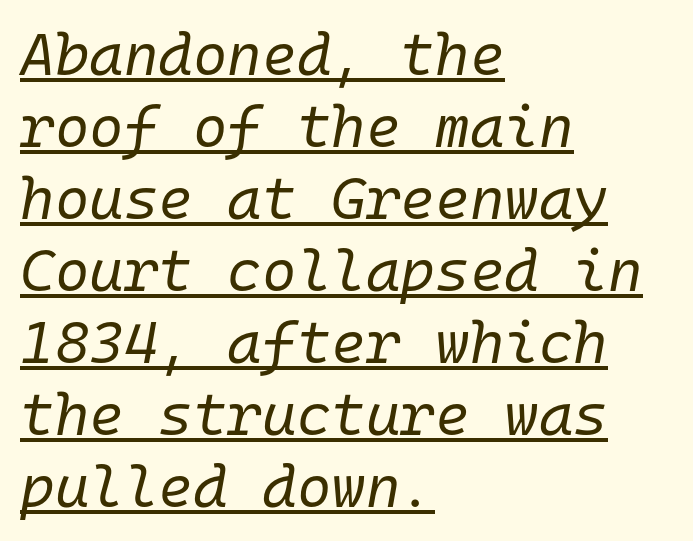
Each stroke keeps to a modest, everyday thickness or less. The rendering uses typewriter-style spacing with identical character cells. Inter-character spacing is left at the font's built-in metrics. Emphasis is given by a line drawn under the lettering.
